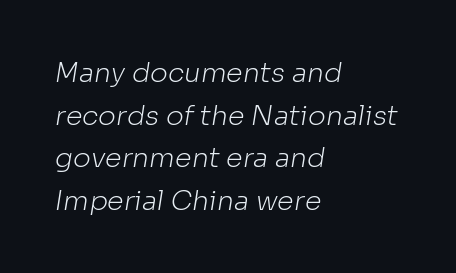
This rendering leaves character spacing at its baseline value. The space directly below the letters is spotless. Does the copy run flush right? No — it runs flush left. A typesetter would call this leading conventional body-copy spacing. Stems and bowls with no extra thickness — not bold.
